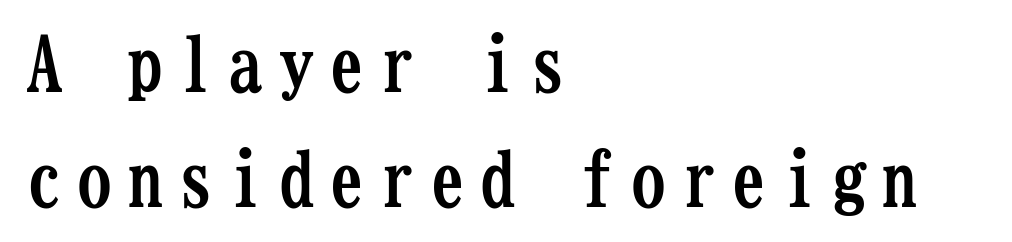
The image shows 74 px semibold, condensed serif type, upright, monospaced; set left-aligned, normal line spacing (1.55x), not underlined; low stroke contrast and a medium x-height.
